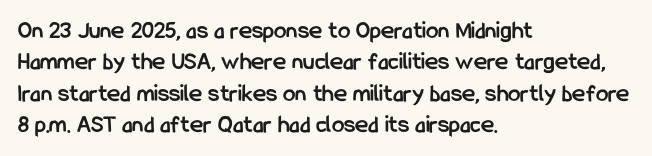
Horizontal alignment here is leftward, the default for most running prose. These lines were composed using upright roman letters. Quick note: underline off. Words appear dense and cohesive because spacing is normal. Honestly, the row spacing looks completely unremarkable. Heft: maximum for text — a bold.
